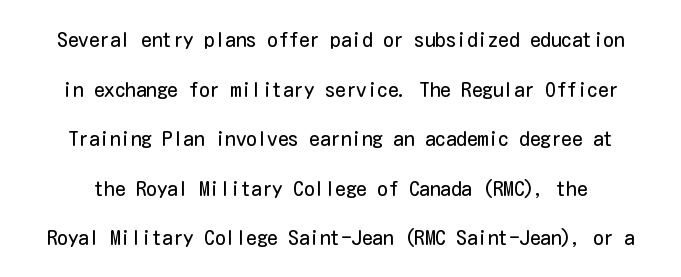
{"italic": "no", "bold": "no", "underline": "no", "line_spacing": "loose", "line_spacing_ratio": 2.36, "letter_spacing": "normal", "letter_spacing_em": 0.0, "glyph_px": 21}
